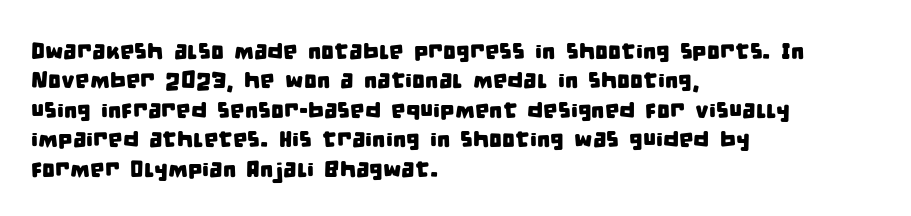
Q: Is the text underlined? A: No.
Q: How is the paragraph aligned? A: Left-aligned.
Q: Is the spacing between letters normal or unusually wide? A: Normal.
Q: Is the spacing between lines tight, normal or loose? A: Normal.
